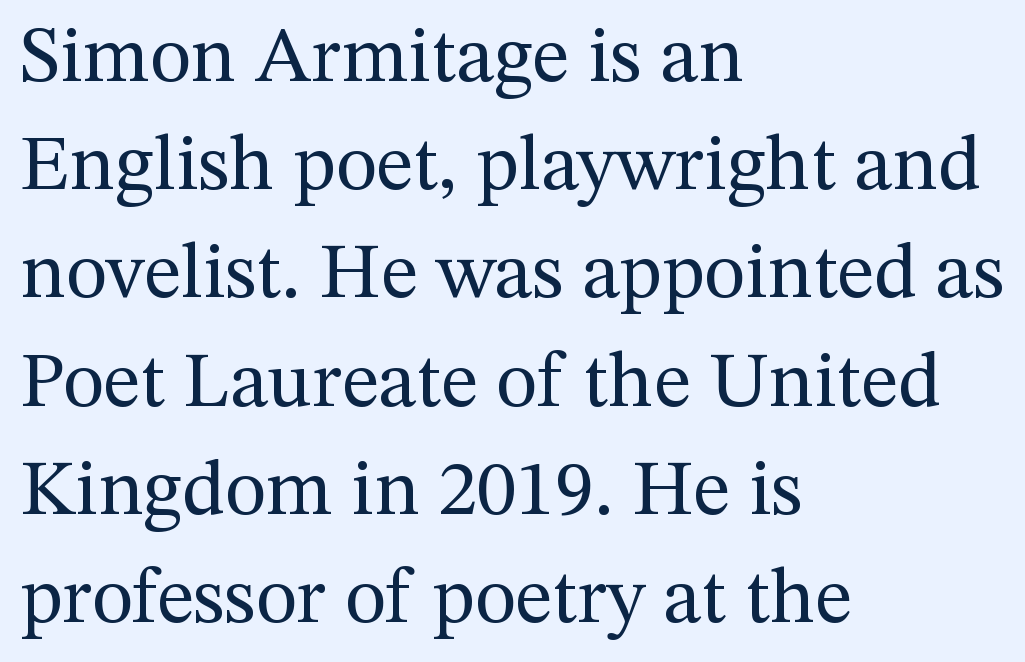
The image shows 79 px regular-weight serif type, upright; set left-aligned, normal line spacing (1.37x), normal letter spacing, not underlined; medium stroke contrast and a medium x-height.
